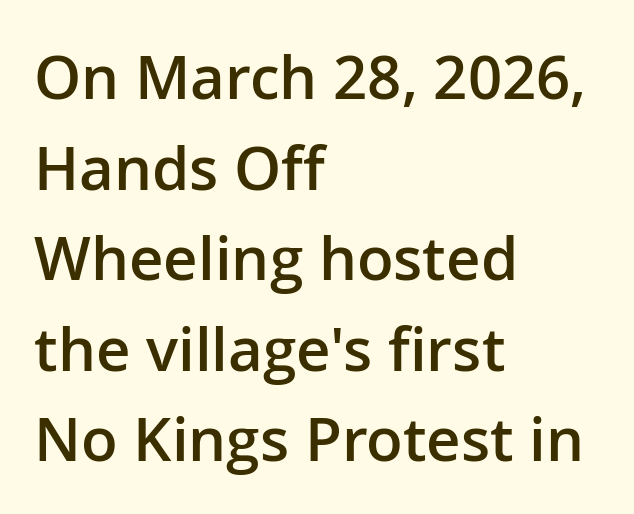
The image shows 60 px semibold sans-serif type, upright; set left-aligned, normal line spacing (1.51x), normal letter spacing, not underlined; low stroke contrast and a medium x-height.
